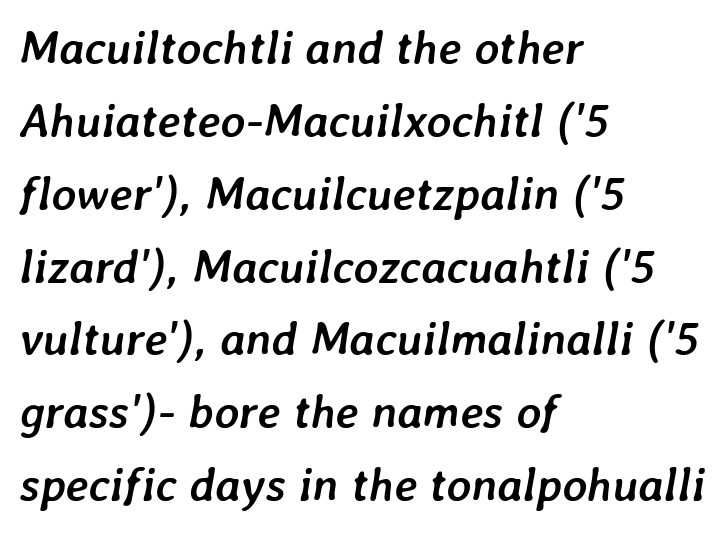
Q: Is the text bold? A: Yes.
Q: Is the text italic (slanted)? A: Yes, it leans right by about 7 degrees.
Q: Is the text underlined? A: No.
Q: How is the paragraph aligned? A: Left-aligned.
Q: Is the spacing between letters normal or unusually wide? A: Normal.
Q: Is the spacing between lines tight, normal or loose? A: Normal.
Q: Width (condensed, normal, or wide)? A: Normal.
Q: Stroke contrast? A: Low.
Q: x-height? A: Medium.
Q: Monospaced? A: No.
